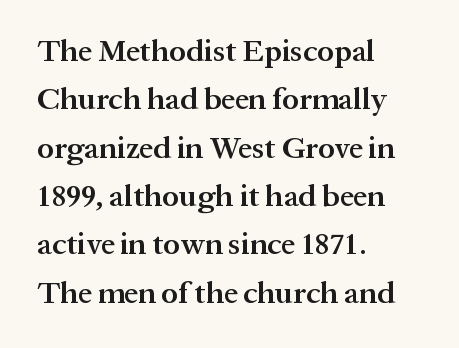
The image shows 31 px semibold serif type, upright; set left-aligned, normal line spacing (1.56x), normal letter spacing, not underlined; medium stroke contrast and a medium x-height.
